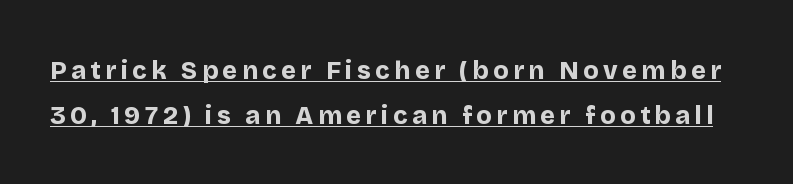
Q: Is the text bold? A: Yes.
Q: Is the text italic (slanted)? A: No, it is upright.
Q: Is the text underlined? A: Yes.
